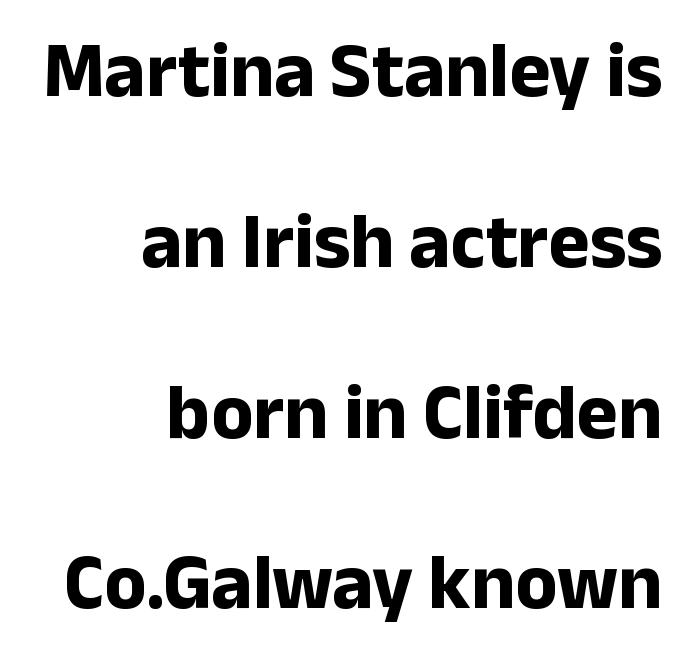
The passage shown stacks its lines with a broad gap. The ragged edge is on the left, which tells us the setting is flush right. These lines are rendered in a variable-pitch font. This is sans-serif lettering, the kind often seen on screens and signage. Words float on clear page, feet unadorned. You'd pick this weight for a headline — it's a proper bold.
